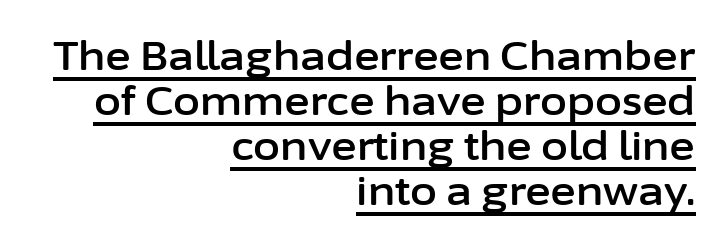
Q: Is the text italic (slanted)? A: No, it is upright.
Q: Is the typeface a serif or a sans-serif typeface? A: Sans-serif.
Q: Is the text underlined? A: Yes.
Q: How is the paragraph aligned? A: Right-aligned.
Q: Is the spacing between letters normal or unusually wide? A: Normal.
Q: Is the spacing between lines tight, normal or loose? A: Tight.
Q: Width (condensed, normal, or wide)? A: Normal.
Q: Stroke contrast? A: Low.
Q: x-height? A: Medium.
Q: Monospaced? A: No.
